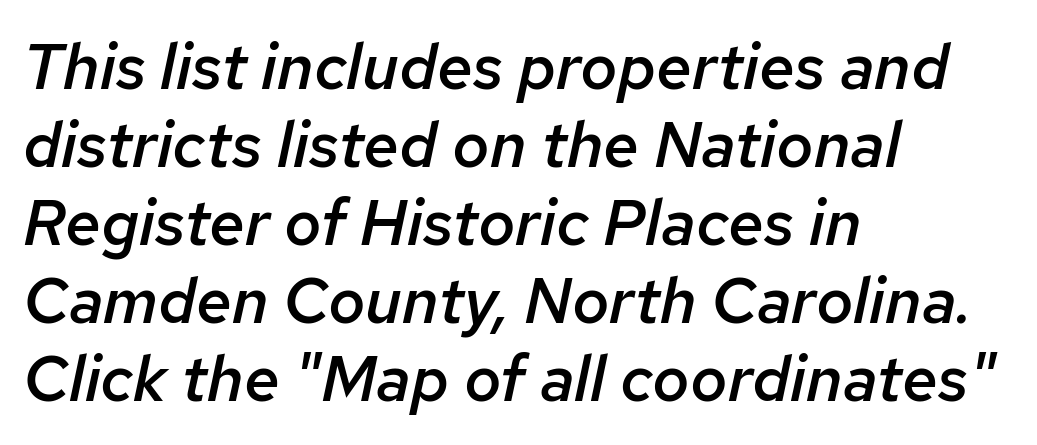
{"italic": "yes", "lean": "right", "slant_degrees": 12, "bold": "semi", "weight": "semibold", "width": "normal", "stroke_contrast": "low", "x_height": "medium", "monospaced": "no", "underline": "no", "align": "left", "line_spacing_ratio": 1.22, "letter_spacing": "normal", "letter_spacing_em": 0.0, "glyph_px": 64}
